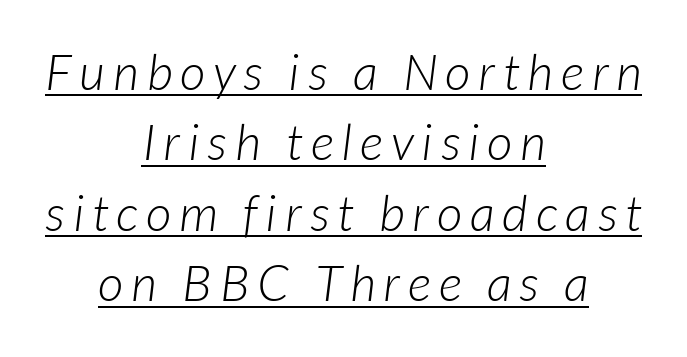
{"serif": "no", "bold": "no", "weight": "light", "width": "normal", "stroke_contrast": "low", "x_height": "medium", "monospaced": "no", "underline": "yes", "align": "center", "line_spacing": "normal", "line_spacing_ratio": 1.41, "glyph_px": 50}
